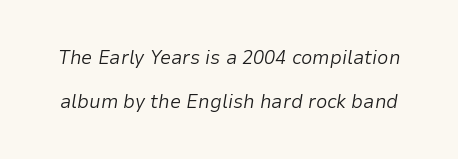
{"italic": "yes", "lean": "right", "slant_degrees": 9, "bold": "no", "underline": "no", "line_spacing": "loose", "line_spacing_ratio": 2.2, "letter_spacing": "normal", "letter_spacing_em": 0.0, "glyph_px": 20}
